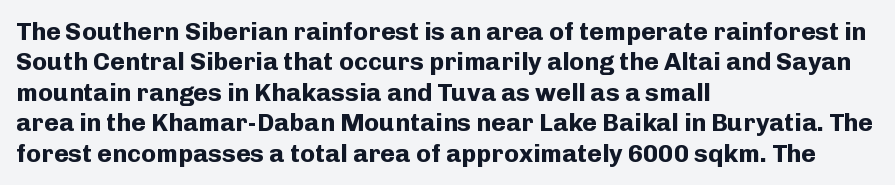
The image shows 25 px bold type, upright; set left-aligned, line spacing 1.22x, normal letter spacing, not underlined.
